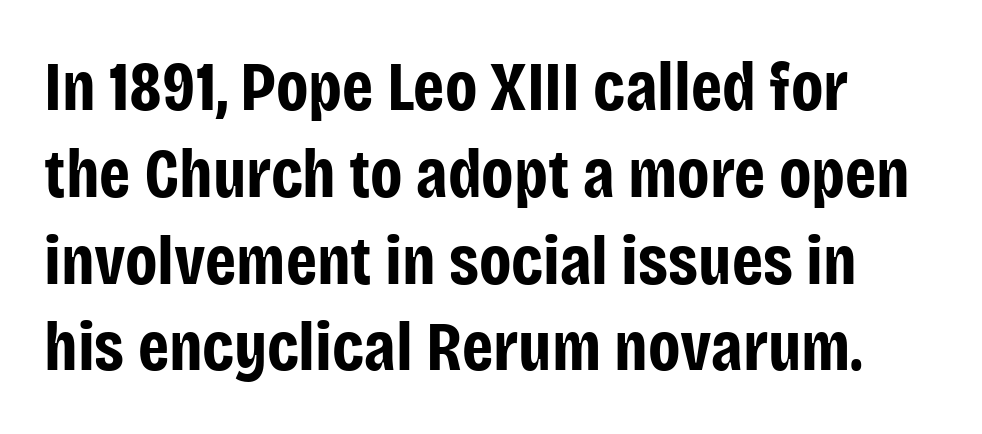
{"serif": "no", "italic": "no", "bold": "yes", "weight": "bold", "width": "condensed", "stroke_contrast": "low", "x_height": "large", "monospaced": "no", "underline": "no", "line_spacing_ratio": 1.24, "letter_spacing": "normal", "letter_spacing_em": 0.0, "glyph_px": 70}
